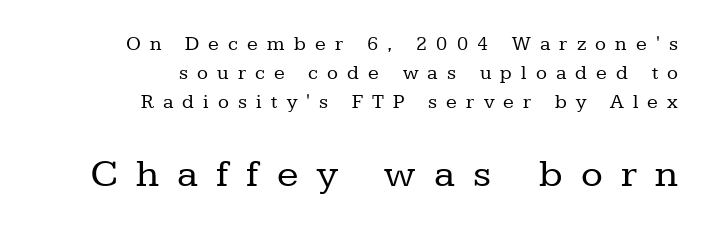
The setting favours the right margin, as signatures and pull-quotes sometimes do. The letters stand upright; this is a roman face. The designer went with a serif here, giving each stem small feet. Stem width sits at or under what a default text font uses. The rendering uses natural spacing where letterforms have individual widths.
